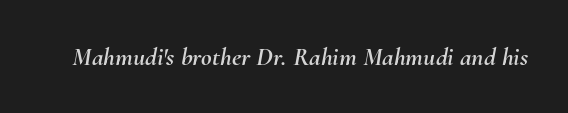
Q: Is the text italic (slanted)? A: Yes, it leans right by about 10 degrees.
Q: Is the text underlined? A: No.
Q: Is the spacing between letters normal or unusually wide? A: Normal.
